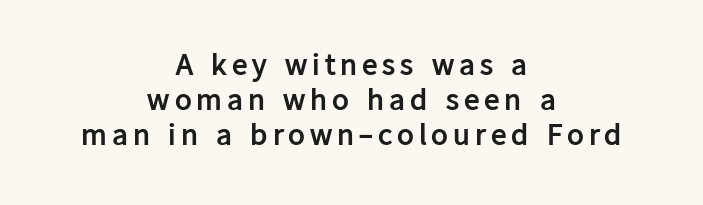
{"serif": "no", "italic": "no", "bold": "yes", "weight": "semibold", "width": "normal", "stroke_contrast": "low", "x_height": "medium", "monospaced": "no", "underline": "no", "align": "center", "line_spacing": "tight", "line_spacing_ratio": 1.13, "glyph_px": 31}
